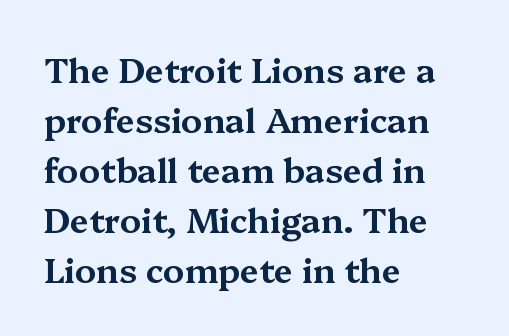
The image shows 34 px wide serif type, upright; set left-aligned, normal line spacing (1.47x), normal letter spacing, not underlined; medium stroke contrast and a medium x-height.
